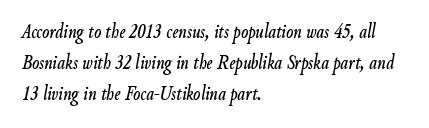
{"italic": "yes", "lean": "right", "slant_degrees": 9, "underline": "no", "align": "left", "line_spacing": "normal", "line_spacing_ratio": 1.47, "letter_spacing": "normal", "letter_spacing_em": 0.0, "glyph_px": 21}
